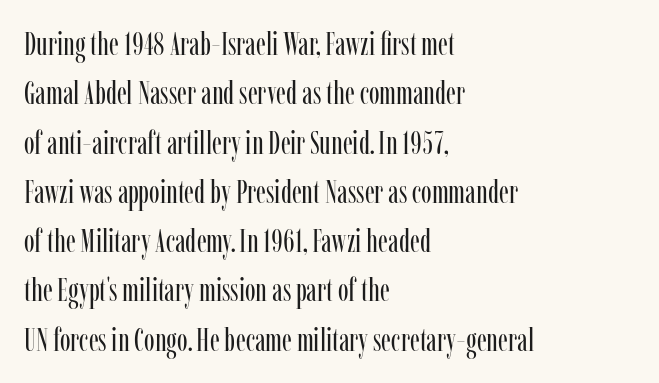
The image shows 32 px regular-weight, condensed serif type, upright; set left-aligned, normal line spacing (1.54x), normal letter spacing, not underlined; low stroke contrast and a medium x-height.
